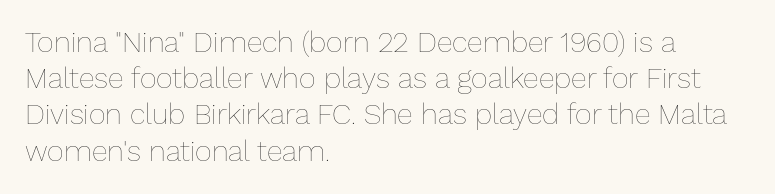
The image shows 29 px thin type, upright; set left-aligned, normal line spacing (1.25x), normal letter spacing, not underlined; low stroke contrast and a medium x-height.
